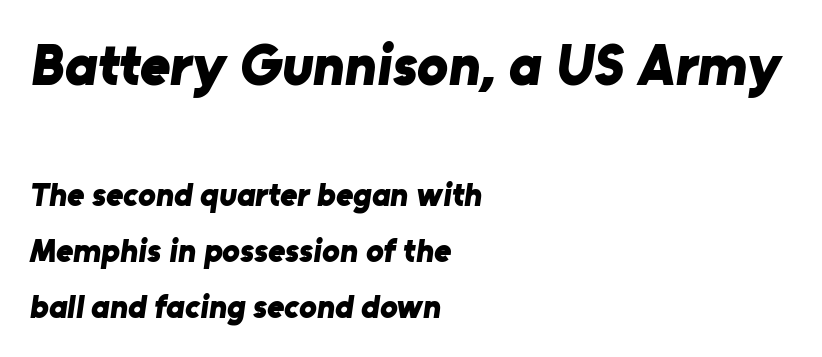
The image shows 58 px bold sans-serif type; set left-aligned, normal line spacing (1.7x), normal letter spacing, not underlined; the first (top) block is 1.76x larger; low stroke contrast and a medium x-height.
